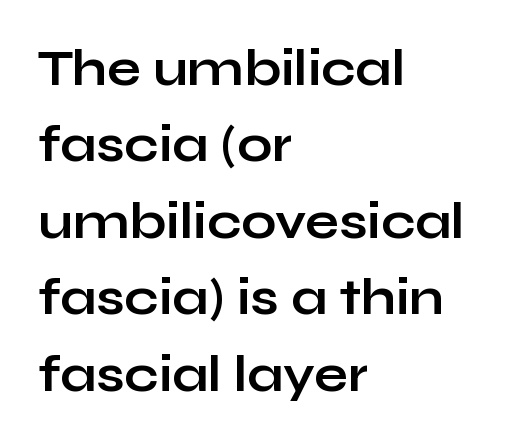
The image shows 50 px bold, wide sans-serif type, upright; set left-aligned, normal line spacing (1.53x), normal letter spacing, not underlined; low stroke contrast and a medium x-height.
